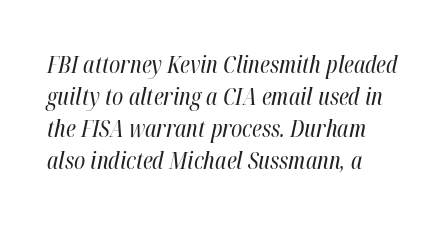
The image shows 24 px text type, italic (leaning right); set left-aligned, normal line spacing (1.34x), normal letter spacing, not underlined.
